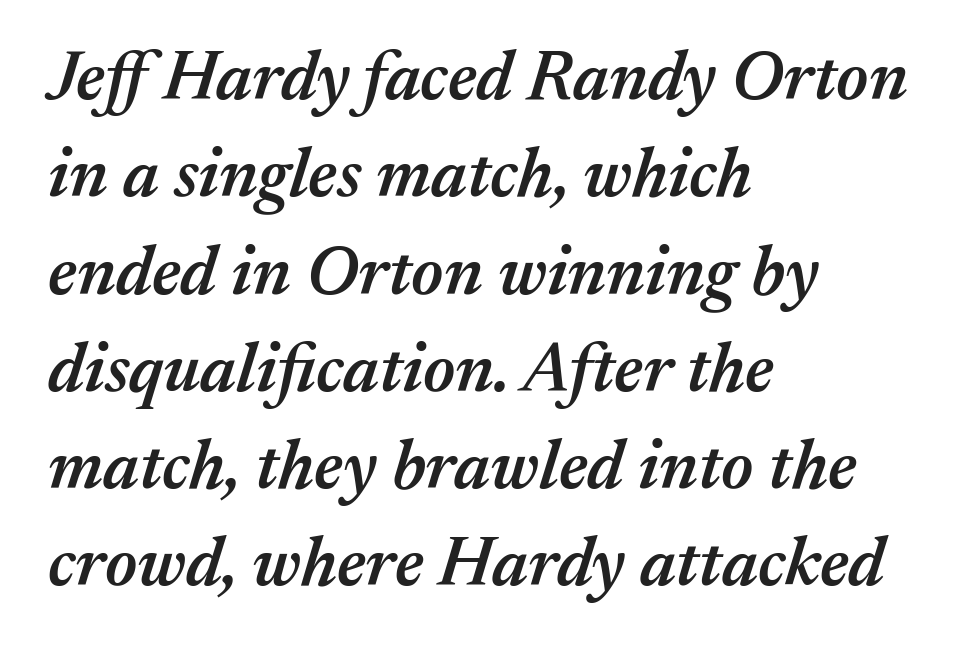
The image shows 69 px semibold type, italic (leaning right); set left-aligned, normal line spacing (1.41x), normal letter spacing, not underlined; medium stroke contrast and a medium x-height.
